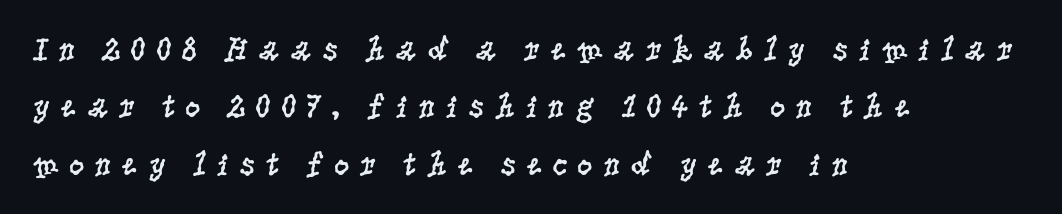
{"serif": "yes", "bold": "no", "weight": "regular", "width": "condensed", "stroke_contrast": "low", "x_height": "large", "monospaced": "no", "underline": "no", "align": "left", "line_spacing": "normal", "line_spacing_ratio": 1.69, "letter_spacing": "wide", "letter_spacing_em": 0.28, "glyph_px": 34}
